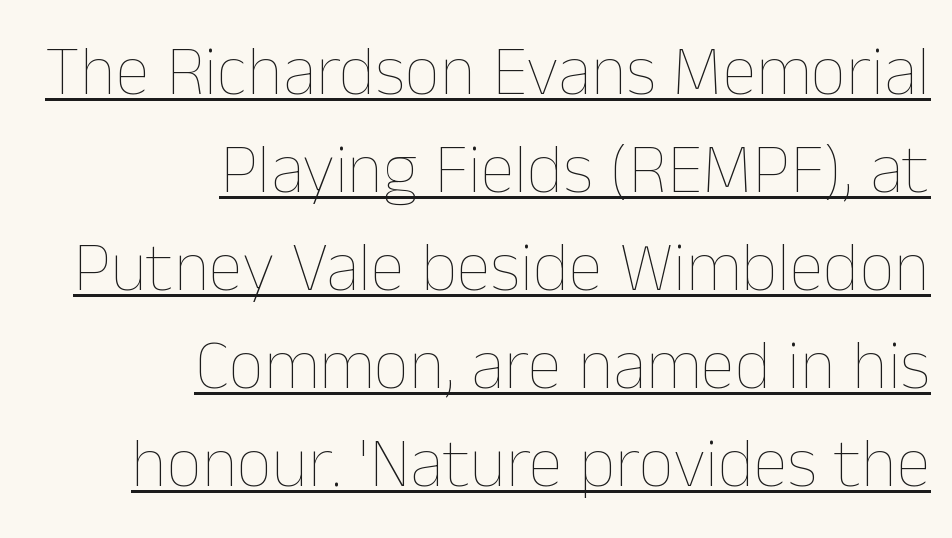
The image shows 70 px thin type, upright; set right-aligned, normal line spacing (1.4x), normal letter spacing, underlined; low stroke contrast and a medium x-height.
